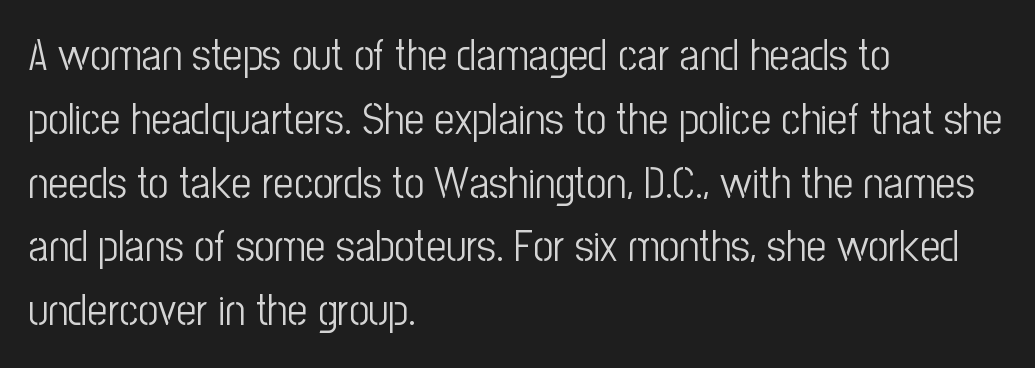
These lines sit exactly where default settings would place them. Alignment: flush left. To sum up the face: it is a sans, with no serifs. The passage shown is typed in a proportional face where columns would drift. Here the glyphs are tracked normally, forming tight word shapes.
